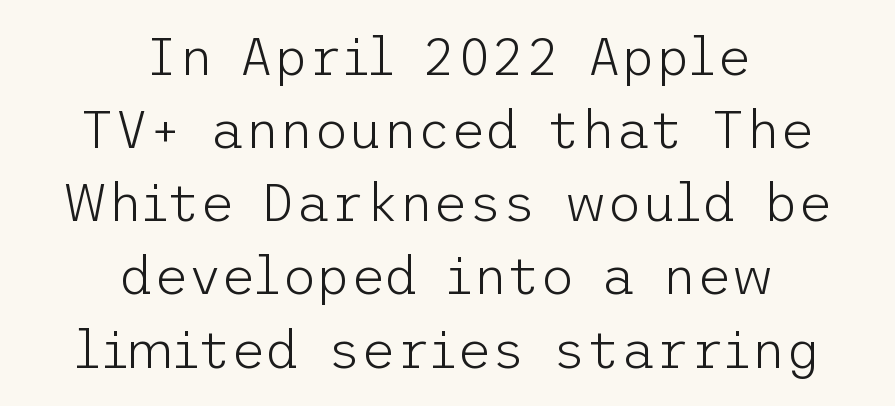
{"serif": "no", "italic": "no", "bold": "no", "weight": "light", "width": "normal", "stroke_contrast": "low", "x_height": "medium", "underline": "no", "align": "center", "line_spacing": "normal", "line_spacing_ratio": 1.38, "letter_spacing": "normal", "letter_spacing_em": 0.0, "glyph_px": 53}
